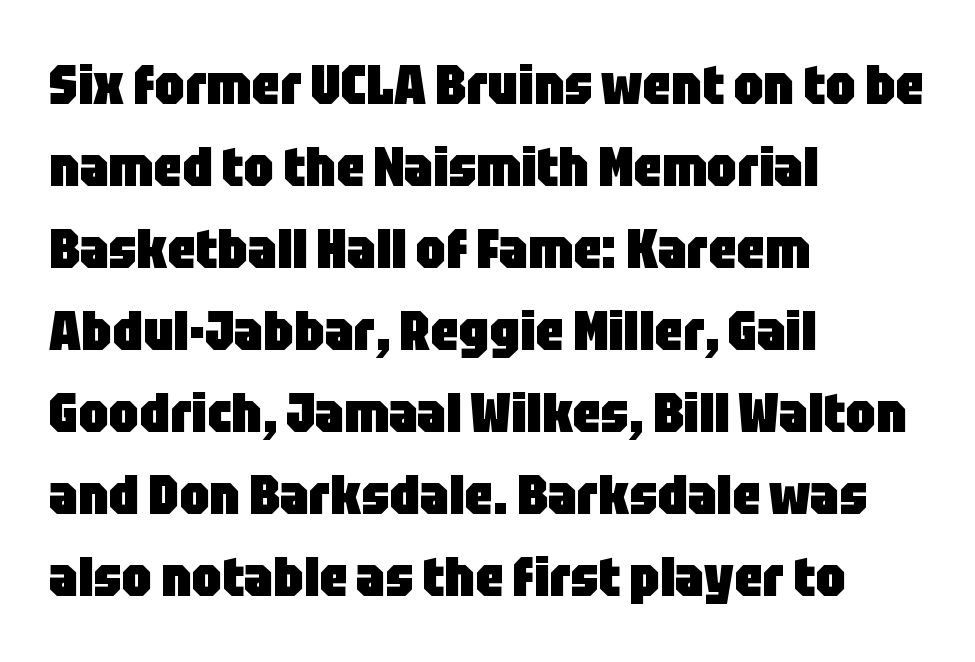
Q: Is the text bold? A: Yes.
Q: Is the text italic (slanted)? A: No, it is upright.
Q: Is the typeface a serif or a sans-serif typeface? A: Sans-serif.
Q: Is the text underlined? A: No.
Q: How is the paragraph aligned? A: Left-aligned.
Q: Is the spacing between letters normal or unusually wide? A: Normal.
Q: Is the spacing between lines tight, normal or loose? A: Normal.
Q: Width (condensed, normal, or wide)? A: Condensed.
Q: Stroke contrast? A: Low.
Q: x-height? A: Large.
Q: Monospaced? A: No.
